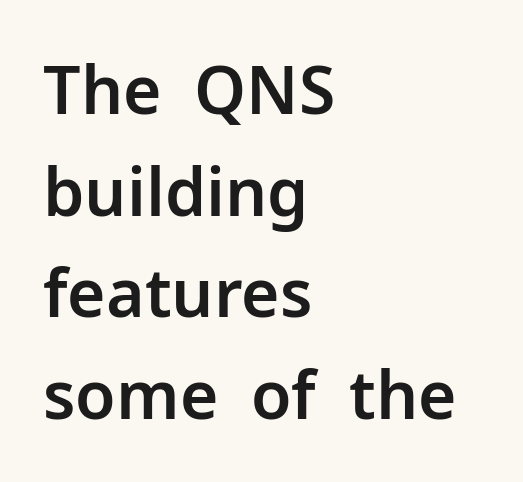
Q: Is the text italic (slanted)? A: No, it is upright.
Q: Is the typeface a serif or a sans-serif typeface? A: Sans-serif.
Q: Is the text underlined? A: No.
Q: How is the paragraph aligned? A: Left-aligned.
Q: Is the spacing between letters normal or unusually wide? A: Normal.
Q: Is the spacing between lines tight, normal or loose? A: Normal.
Q: Width (condensed, normal, or wide)? A: Normal.
Q: Stroke contrast? A: Low.
Q: x-height? A: Medium.
Q: Monospaced? A: No.
